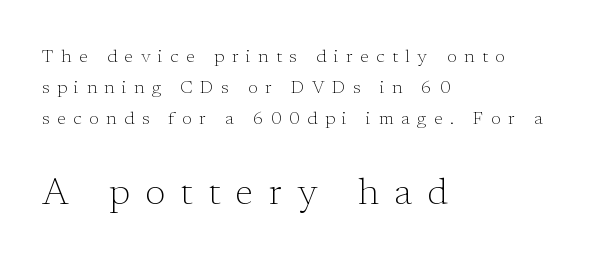
Q: Is the text bold? A: No.
Q: Is the text italic (slanted)? A: No, it is upright.
Q: Is the typeface a serif or a sans-serif typeface? A: Serif.
Q: Is the text underlined? A: No.
Q: How is the paragraph aligned? A: Left-aligned.
Q: Is the spacing between letters normal or unusually wide? A: Unusually wide.
Q: Which block of text is set in a larger size, the first (top) or the second (bottom)? A: The second (bottom) one.
Q: Width (condensed, normal, or wide)? A: Normal.
Q: Stroke contrast? A: Low.
Q: x-height? A: Medium.
Q: Monospaced? A: No.
